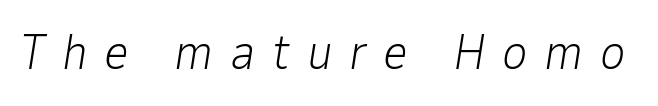
The image shows 49 px light type, italic (leaning right); set unusually wide letter spacing (+0.34 em), not underlined; low stroke contrast and a medium x-height.
